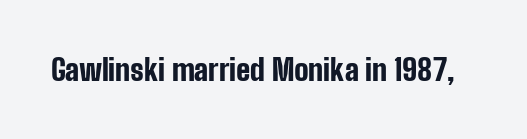
Look at the stroke-to-counter ratio: heavy, a bold. Tracking value appears to be zero — textbook default spacing. Observe the absence of serifs on each vertical stroke in this sample. Proportional: the letters do not fall into vertical columns.
